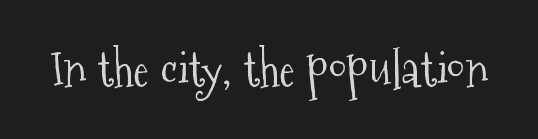
{"serif": "yes", "italic": "no", "bold": "no", "weight": "light", "width": "condensed", "stroke_contrast": "medium", "x_height": "medium", "monospaced": "no", "underline": "no", "letter_spacing": "normal", "letter_spacing_em": 0.0, "glyph_px": 48}
